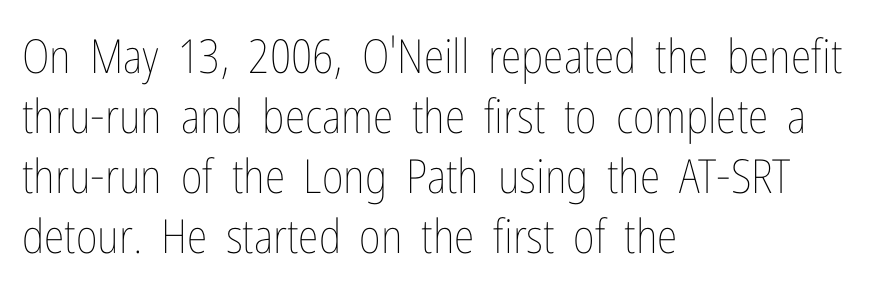
The image shows 47 px thin, condensed type, upright; set left-aligned, normal line spacing (1.28x), normal letter spacing, not underlined; low stroke contrast and a medium x-height.
